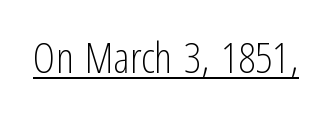
These lines are rendered in a variable-pitch font. This sample uses an upright cut, with every glyph sitting square on the baseline. This rendering features underlined lettering. Each stroke keeps to a modest, everyday thickness or less. The gaps between neighbouring characters are ordinary and unremarkable.
